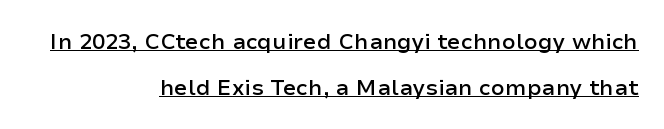
Q: Is the text bold? A: Semi-bold.
Q: Is the text italic (slanted)? A: No, it is upright.
Q: Is the text underlined? A: Yes.
Q: How is the paragraph aligned? A: Right-aligned.
Q: Is the spacing between letters normal or unusually wide? A: Normal.
Q: Is the spacing between lines tight, normal or loose? A: Loose.
